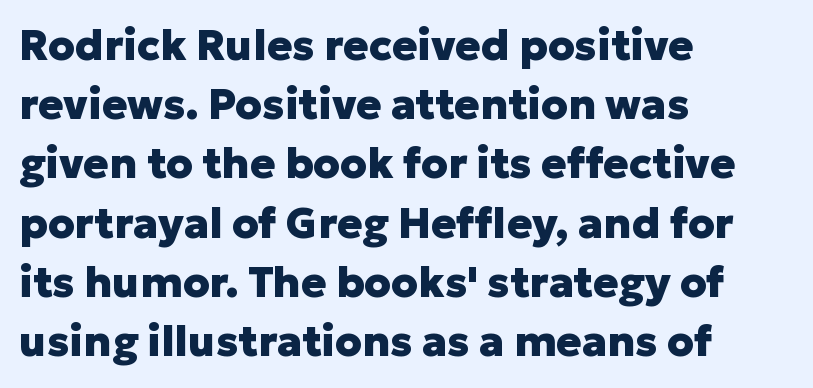
Q: Is the text bold? A: Yes.
Q: Is the text italic (slanted)? A: No, it is upright.
Q: Is the typeface a serif or a sans-serif typeface? A: Sans-serif.
Q: Is the text underlined? A: No.
Q: How is the paragraph aligned? A: Left-aligned.
Q: Is the spacing between letters normal or unusually wide? A: Normal.
Q: Is the spacing between lines tight, normal or loose? A: Normal.
Q: Width (condensed, normal, or wide)? A: Normal.
Q: Stroke contrast? A: Low.
Q: x-height? A: Medium.
Q: Monospaced? A: No.
